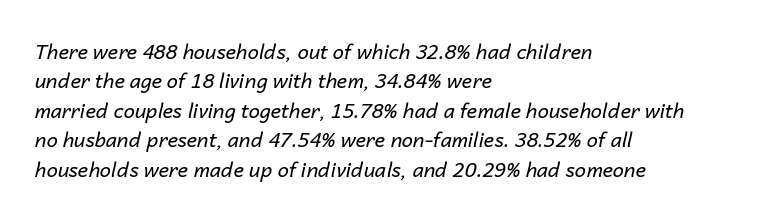
The space between consecutive lines is moderate. No letter is thick-stroked: the sample isn't bold. This is oblique type, the kind used for emphasis or titles. Nobody touched the tracking dial on this one.
